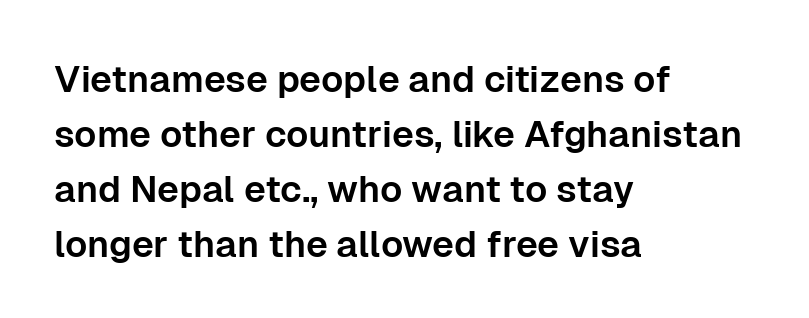
Q: Is the text italic (slanted)? A: No, it is upright.
Q: Is the typeface a serif or a sans-serif typeface? A: Sans-serif.
Q: Is the text underlined? A: No.
Q: How is the paragraph aligned? A: Left-aligned.
Q: Is the spacing between letters normal or unusually wide? A: Normal.
Q: Is the spacing between lines tight, normal or loose? A: Normal.
Q: Width (condensed, normal, or wide)? A: Normal.
Q: Stroke contrast? A: Low.
Q: x-height? A: Medium.
Q: Monospaced? A: No.
